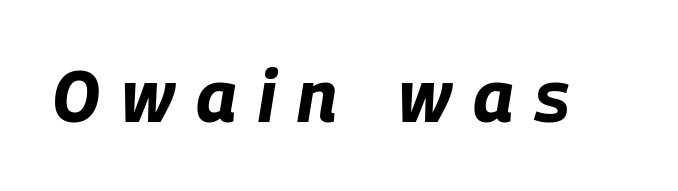
Letter spacing: wide. This sample has the flowing, uneven cadence of proportional lettering. Stroke thickness is high; the sample reads as a true bold. The axis of the letterforms is tilted away from vertical. Descenders hang freely into open space.
